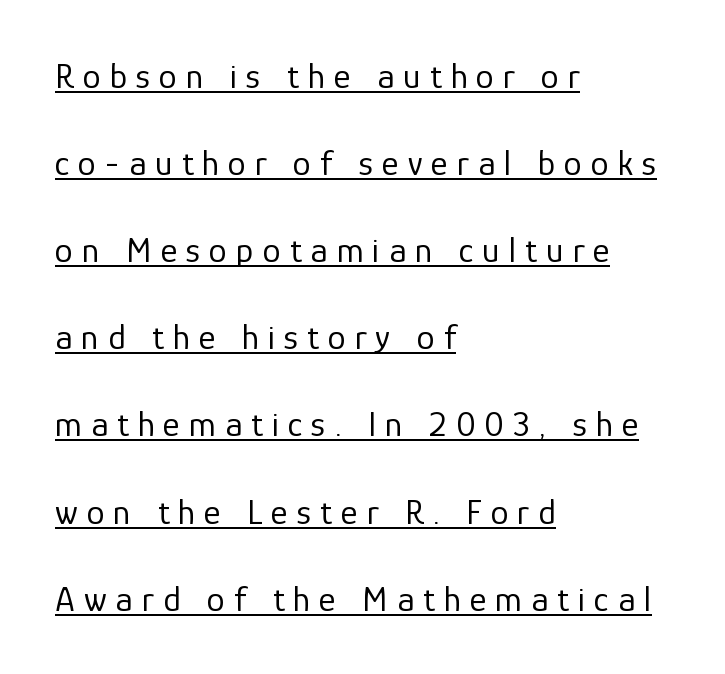
Q: Is the text bold? A: No.
Q: Is the text italic (slanted)? A: No, it is upright.
Q: Is the typeface a serif or a sans-serif typeface? A: Sans-serif.
Q: Is the text underlined? A: Yes.
Q: How is the paragraph aligned? A: Left-aligned.
Q: Is the spacing between letters normal or unusually wide? A: Unusually wide.
Q: Is the spacing between lines tight, normal or loose? A: Loose.
Q: Width (condensed, normal, or wide)? A: Normal.
Q: Stroke contrast? A: Low.
Q: x-height? A: Medium.
Q: Monospaced? A: No.
